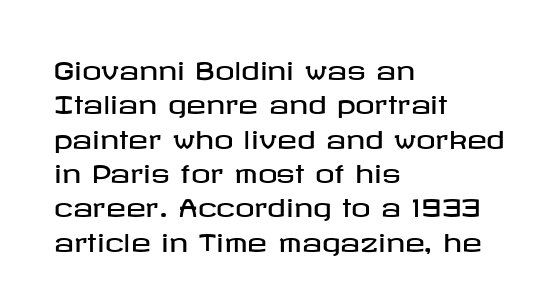
The rows are spaced the way most documents space them. Italic: no, the glyphs are upright roman. Reading down the block, your eye returns to a fixed left position each line. The words here are not underlined. Nothing unusual about the tracking: characters are spaced as the font intends.
